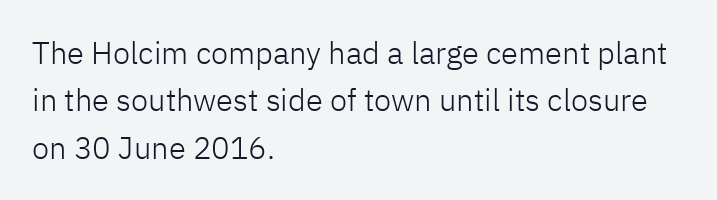
The image shows 31 px light sans-serif type, upright; set left-aligned, normal line spacing (1.53x), normal letter spacing, not underlined; low stroke contrast and a medium x-height.
